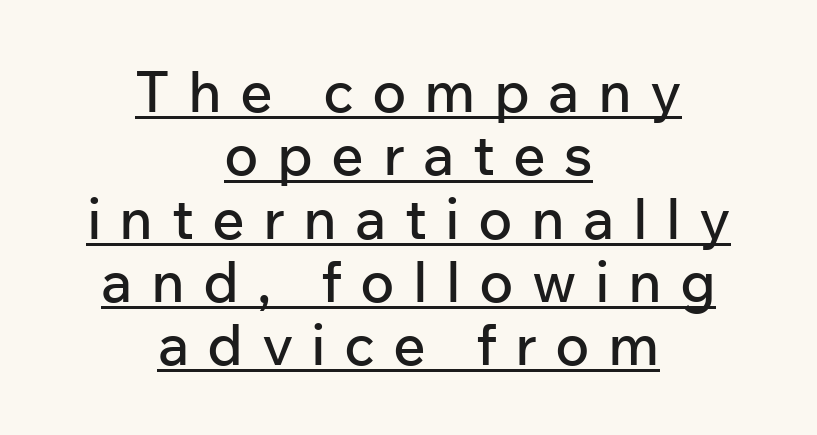
Q: Is the text italic (slanted)? A: No, it is upright.
Q: Is the typeface a serif or a sans-serif typeface? A: Sans-serif.
Q: Is the text underlined? A: Yes.
Q: How is the paragraph aligned? A: Centered.
Q: Is the spacing between letters normal or unusually wide? A: Unusually wide.
Q: Is the spacing between lines tight, normal or loose? A: Tight.
Q: Width (condensed, normal, or wide)? A: Normal.
Q: Stroke contrast? A: Low.
Q: x-height? A: Medium.
Q: Monospaced? A: No.
